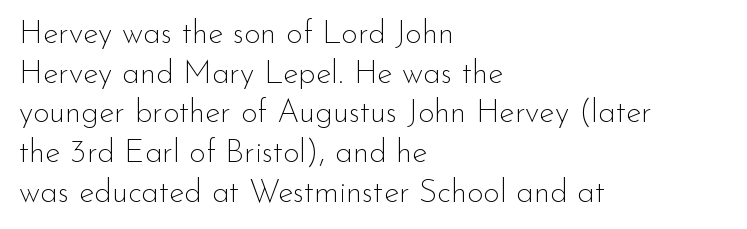
This is sans-serif lettering, the kind often seen on screens and signage. Caption: standard tracking, unaltered. Think of a printed novel: that variable character pitch is what you see here. Stems and bowls with no extra thickness — not bold.
